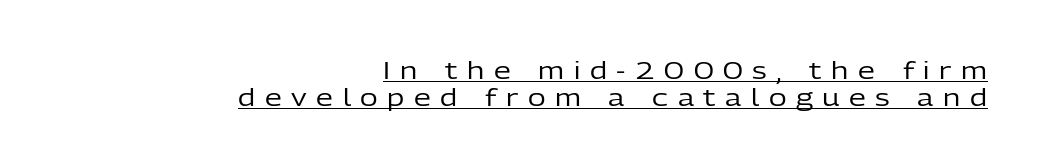
Do the letters lean? They stand straight. The face used here appears with an underline applied. The face looks like a standard text weight, possibly lighter. Baseline-to-baseline distance is barely more than the letter height.
